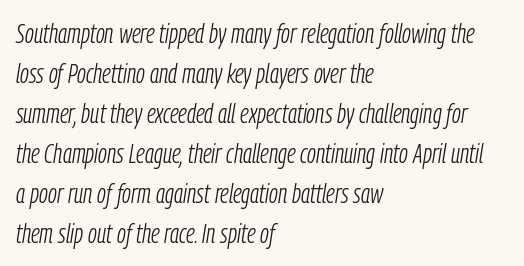
Q: Is the text bold? A: No.
Q: Is the text italic (slanted)? A: Yes, it leans right by about 9 degrees.
Q: Is the text underlined? A: No.
Q: How is the paragraph aligned? A: Left-aligned.
Q: Is the spacing between letters normal or unusually wide? A: Normal.
Q: Is the spacing between lines tight, normal or loose? A: Normal.
